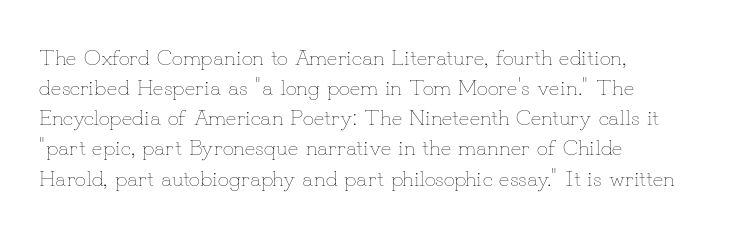
The image shows 22 px text type, upright; set left-aligned, normal line spacing (1.37x), normal letter spacing, not underlined.
